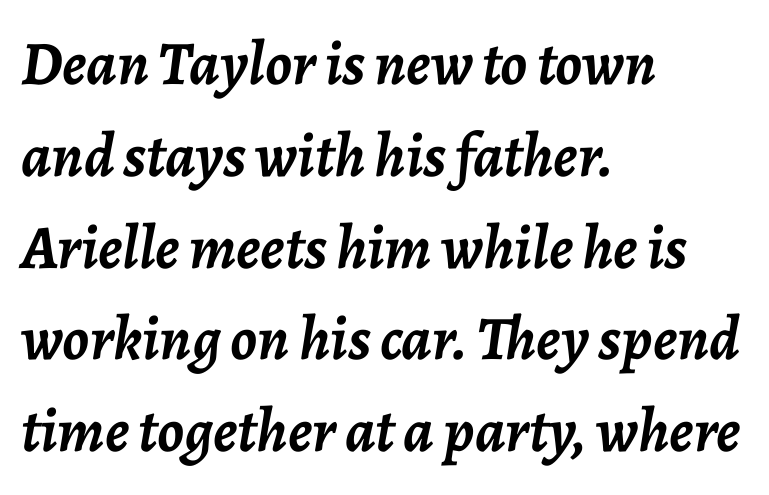
{"italic": "yes", "lean": "right", "slant_degrees": 7, "bold": "yes", "weight": "semibold", "width": "normal", "stroke_contrast": "low", "x_height": "medium", "monospaced": "no", "underline": "no", "align": "left", "line_spacing": "normal", "line_spacing_ratio": 1.48, "letter_spacing": "normal", "letter_spacing_em": 0.0, "glyph_px": 62}
